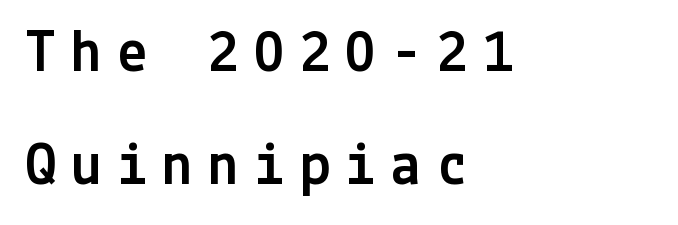
Q: Is the text italic (slanted)? A: No, it is upright.
Q: Is the typeface a serif or a sans-serif typeface? A: Sans-serif.
Q: Is the text underlined? A: No.
Q: How is the paragraph aligned? A: Left-aligned.
Q: Is the spacing between letters normal or unusually wide? A: Unusually wide.
Q: Width (condensed, normal, or wide)? A: Normal.
Q: x-height? A: Medium.
